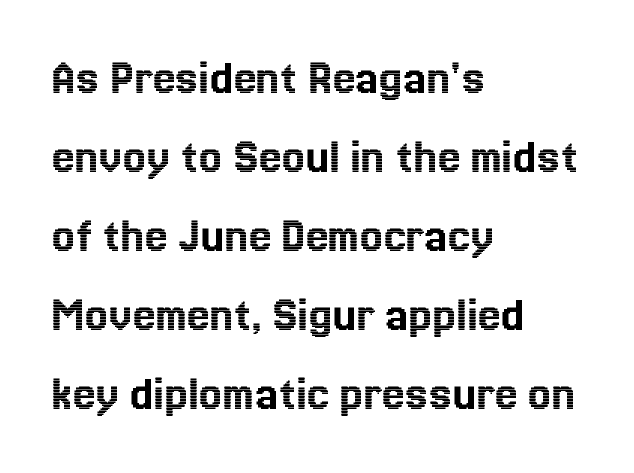
Q: Is the text italic (slanted)? A: No, it is upright.
Q: Is the text underlined? A: No.
Q: How is the paragraph aligned? A: Left-aligned.
Q: Is the spacing between letters normal or unusually wide? A: Normal.
Q: Is the spacing between lines tight, normal or loose? A: Normal.
Q: Width (condensed, normal, or wide)? A: Normal.
Q: x-height? A: Medium.
Q: Monospaced? A: No.
